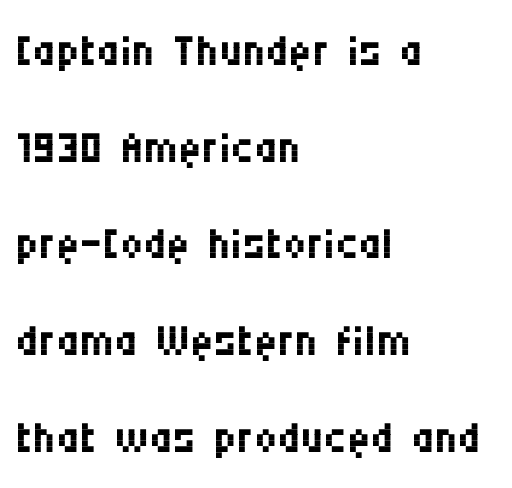
Q: Is the text bold? A: No.
Q: Is the text italic (slanted)? A: No, it is upright.
Q: Is the typeface a serif or a sans-serif typeface? A: Sans-serif.
Q: Is the text underlined? A: No.
Q: How is the paragraph aligned? A: Left-aligned.
Q: Is the spacing between letters normal or unusually wide? A: Normal.
Q: Is the spacing between lines tight, normal or loose? A: Normal.
Q: Width (condensed, normal, or wide)? A: Condensed.
Q: Stroke contrast? A: Medium.
Q: x-height? A: Large.
Q: Monospaced? A: No.
